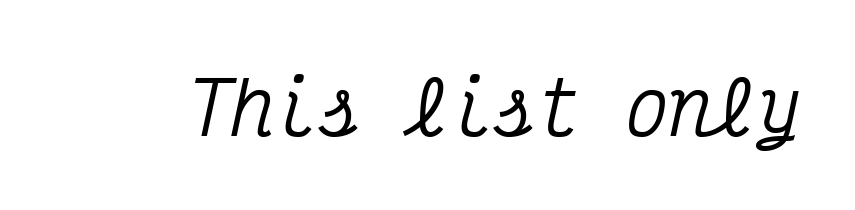
The image shows 73 px condensed serif type, italic (leaning right), monospaced; set normal letter spacing, not underlined; medium stroke contrast and a medium x-height.
